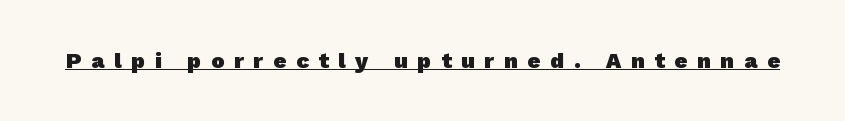
Q: Is the text bold? A: Yes.
Q: Is the text underlined? A: Yes.
Q: Is the spacing between letters normal or unusually wide? A: Unusually wide.
